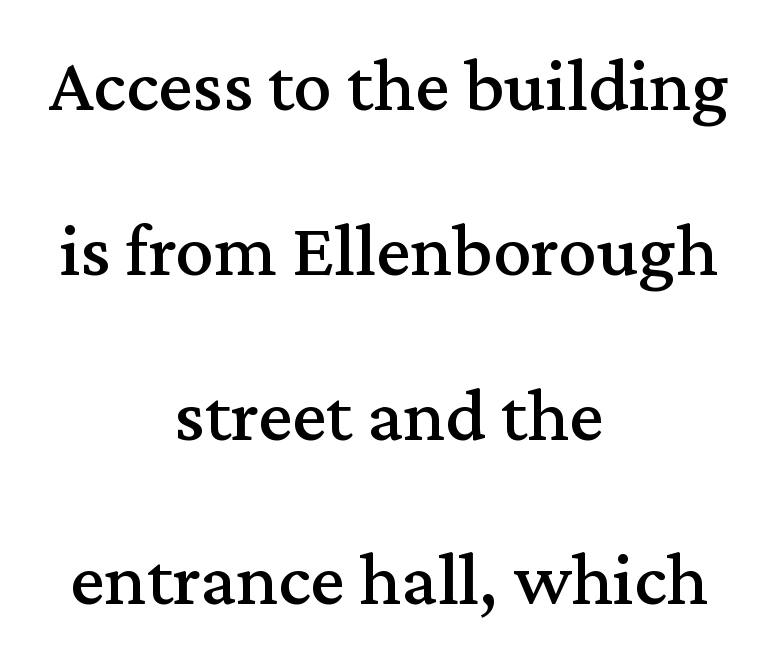
{"serif": "yes", "italic": "no", "width": "normal", "stroke_contrast": "medium", "x_height": "medium", "monospaced": "no", "underline": "no", "align": "center", "line_spacing": "loose", "line_spacing_ratio": 2.14, "letter_spacing": "normal", "letter_spacing_em": 0.0, "glyph_px": 77}
